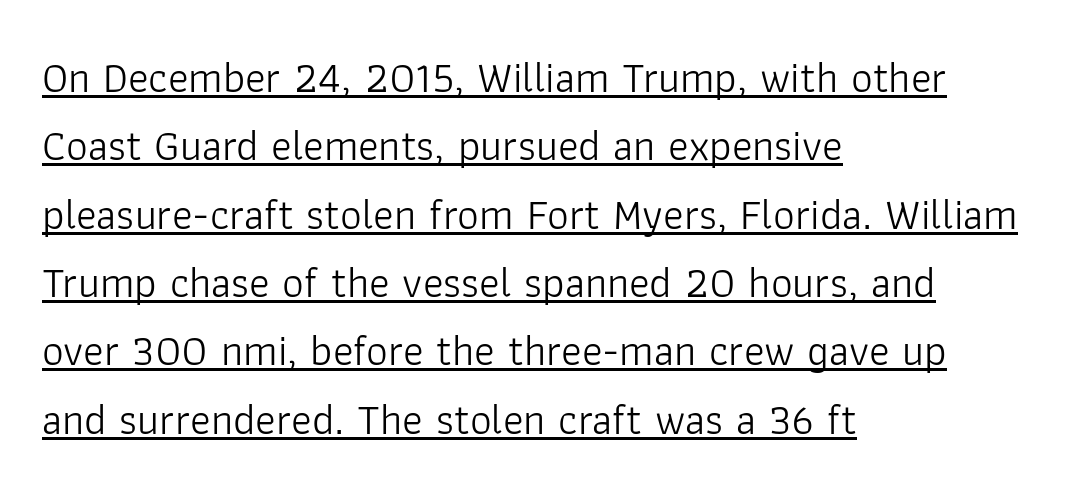
The image shows 43 px light sans-serif type, upright; set left-aligned, normal line spacing (1.59x), normal letter spacing, underlined; low stroke contrast and a medium x-height.
